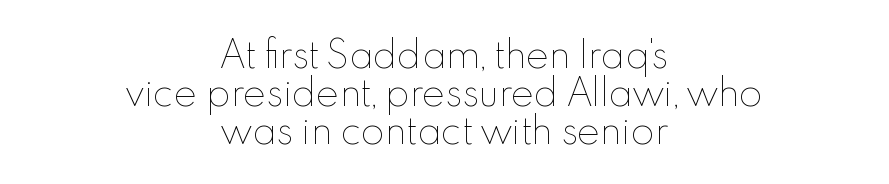
Does the copy run flush right? No — it is centered line by line. The vertical gap from one line to the next is small. Default kerning and tracking; the words read as compact shapes. Lines of text with bare space underneath. Is this a fixed-width face? No — the glyphs have proportional, varying widths.
